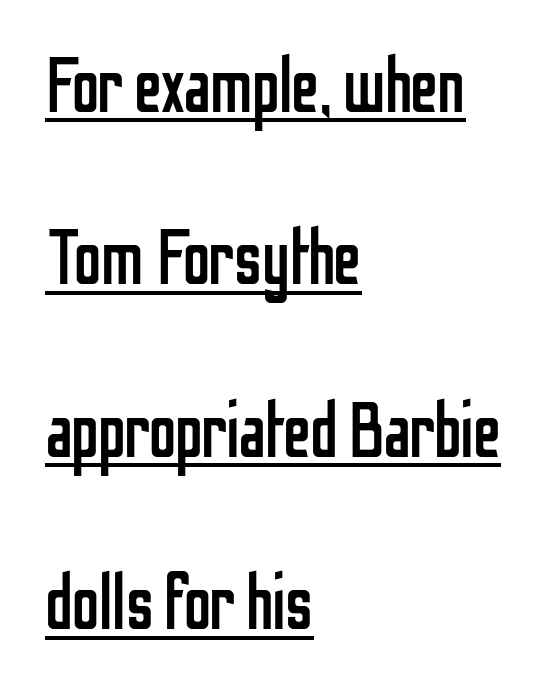
Q: Is the text bold? A: No.
Q: Is the text italic (slanted)? A: No, it is upright.
Q: Is the typeface a serif or a sans-serif typeface? A: Sans-serif.
Q: Is the text underlined? A: Yes.
Q: How is the paragraph aligned? A: Left-aligned.
Q: Is the spacing between letters normal or unusually wide? A: Normal.
Q: Is the spacing between lines tight, normal or loose? A: Loose.
Q: Width (condensed, normal, or wide)? A: Condensed.
Q: Stroke contrast? A: Low.
Q: x-height? A: Medium.
Q: Monospaced? A: No.
